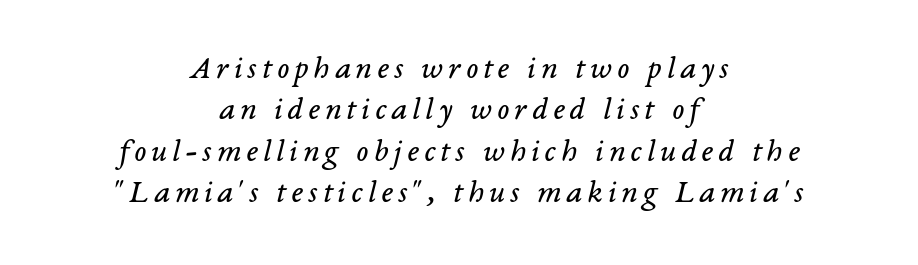
Q: Is the text bold? A: No.
Q: Is the text italic (slanted)? A: Yes, it leans right by about 14 degrees.
Q: Is the typeface a serif or a sans-serif typeface? A: Serif.
Q: Is the text underlined? A: No.
Q: How is the paragraph aligned? A: Centered.
Q: Is the spacing between lines tight, normal or loose? A: Normal.
Q: Width (condensed, normal, or wide)? A: Normal.
Q: Stroke contrast? A: Low.
Q: x-height? A: Medium.
Q: Monospaced? A: No.
